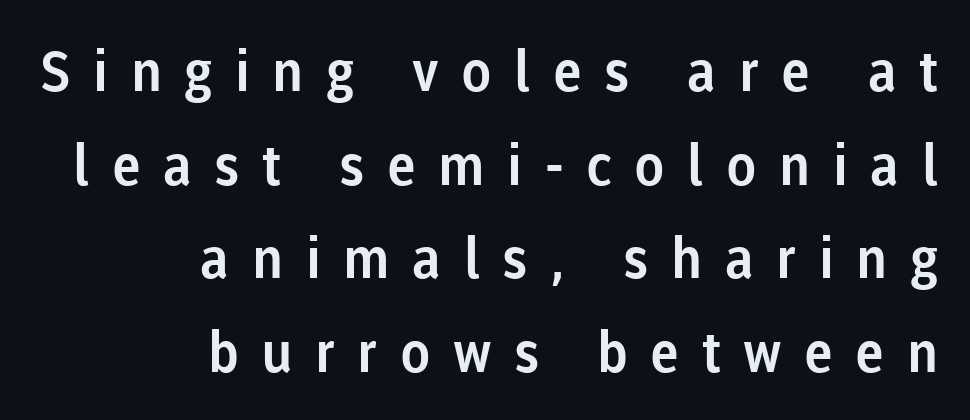
The image shows 56 px sans-serif type, upright; set right-aligned, normal line spacing (1.67x), unusually wide letter spacing (+0.4 em), not underlined; low stroke contrast and a medium x-height.
